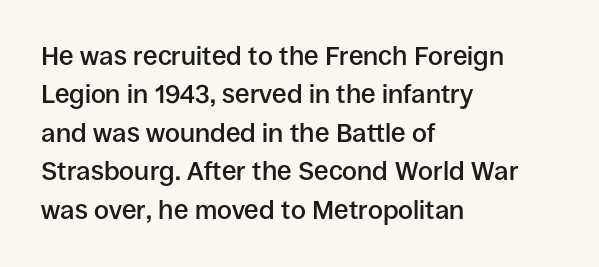
{"italic": "no", "bold": "semi", "underline": "no", "align": "left", "line_spacing": "normal", "line_spacing_ratio": 1.48, "letter_spacing": "normal", "letter_spacing_em": 0.0, "glyph_px": 26}
